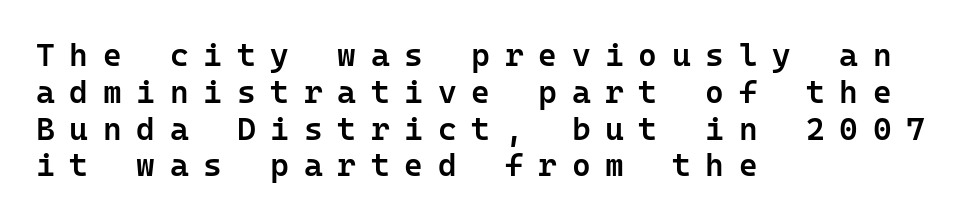
Look at the bottom of the vertical strokes: they stop flat, with no serifs. Layout note: lines flush left. Students, this is semibold: more ink than regular, less than bold. Every character sits straight up, as roman type does. Closely set lines give the paragraph a compact silhouette. Decoration check: the copy has no underline.
